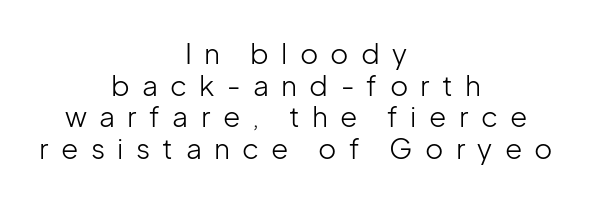
The image shows 28 px light sans-serif type, upright; set centered, tight line spacing (1.13x), unusually wide letter spacing (+0.44 em), not underlined; low stroke contrast and a medium x-height.
